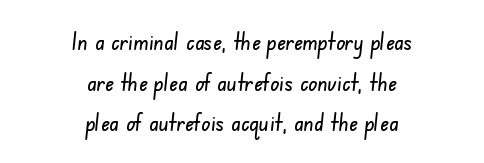
{"underline": "no", "align": "center", "line_spacing": "normal", "line_spacing_ratio": 1.69, "letter_spacing": "normal", "letter_spacing_em": 0.0, "glyph_px": 24}
